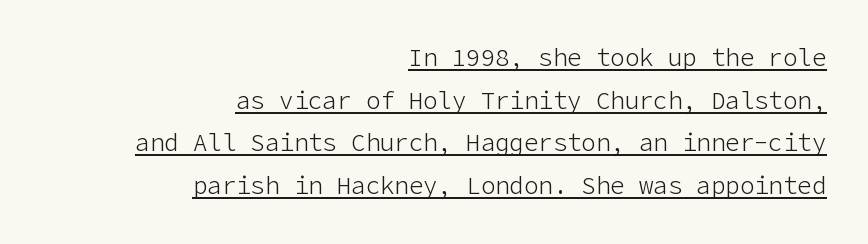
Has an underline been added? It has. Italic? Not at all — the glyphs are vertical. Alignment: flush right. The passage shown is not bold in any degree. Between one letter and the next there's only the usual sliver of space.
